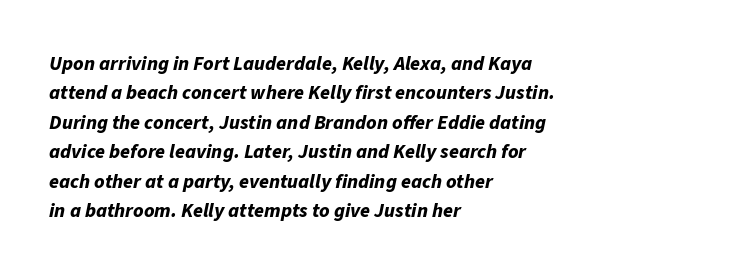
Q: Is the text bold? A: Yes.
Q: Is the text italic (slanted)? A: Yes, it leans right by about 11 degrees.
Q: Is the text underlined? A: No.
Q: How is the paragraph aligned? A: Left-aligned.
Q: Is the spacing between letters normal or unusually wide? A: Normal.
Q: Is the spacing between lines tight, normal or loose? A: Normal.
